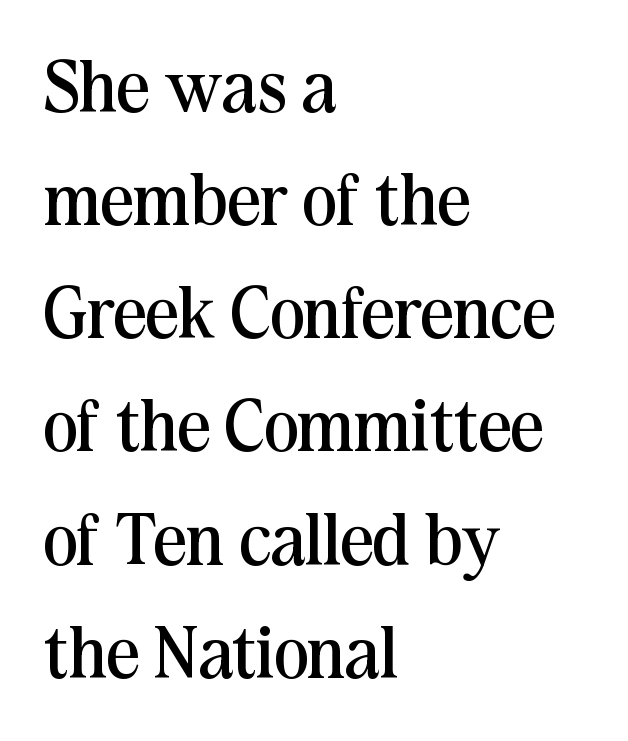
Q: Is the text bold? A: No.
Q: Is the text italic (slanted)? A: No, it is upright.
Q: Is the typeface a serif or a sans-serif typeface? A: Serif.
Q: Is the text underlined? A: No.
Q: How is the paragraph aligned? A: Left-aligned.
Q: Is the spacing between letters normal or unusually wide? A: Normal.
Q: Is the spacing between lines tight, normal or loose? A: Normal.
Q: Width (condensed, normal, or wide)? A: Normal.
Q: Stroke contrast? A: Medium.
Q: x-height? A: Medium.
Q: Monospaced? A: No.
